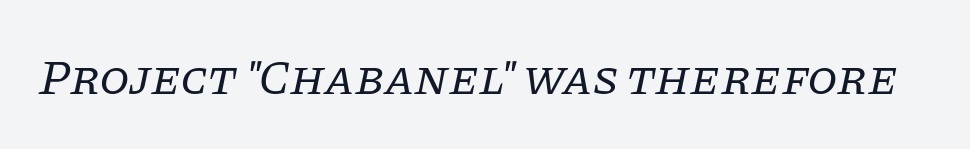
Q: Is the text bold? A: No.
Q: Is the text italic (slanted)? A: Yes, it leans right by about 11 degrees.
Q: Is the typeface a serif or a sans-serif typeface? A: Serif.
Q: Is the text underlined? A: No.
Q: Is the spacing between letters normal or unusually wide? A: Normal.
Q: Width (condensed, normal, or wide)? A: Normal.
Q: Stroke contrast? A: Low.
Q: x-height? A: Large.
Q: Monospaced? A: No.
